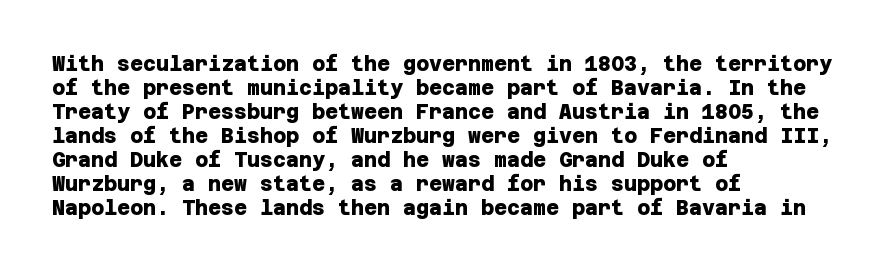
{"bold": "yes", "underline": "no", "align": "left", "line_spacing_ratio": 1.2, "letter_spacing": "normal", "letter_spacing_em": 0.0, "glyph_px": 20}
